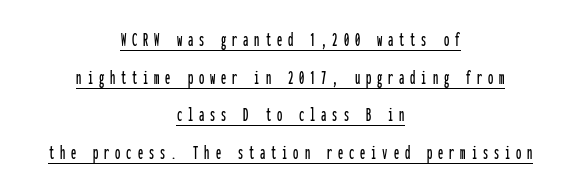
The image shows 21 px text type, upright; set centered, line spacing 1.79x, unusually wide letter spacing (+0.28 em), underlined.
